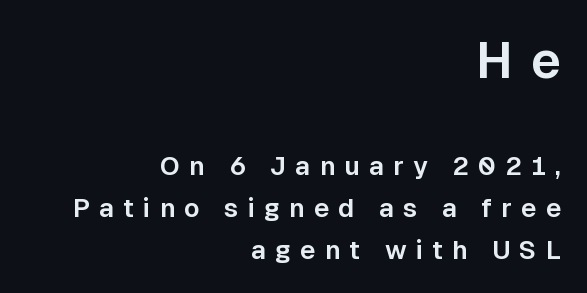
The rendering shows plain stroke endings on the letterforms — a sans-serif design. Designer's note — italics off, roman on. Descender tails drop into unmarked territory. Size contrast runs from large at the top to small at the bottom. Each letter keeps its own natural width here, so spacing adapts to shape.
